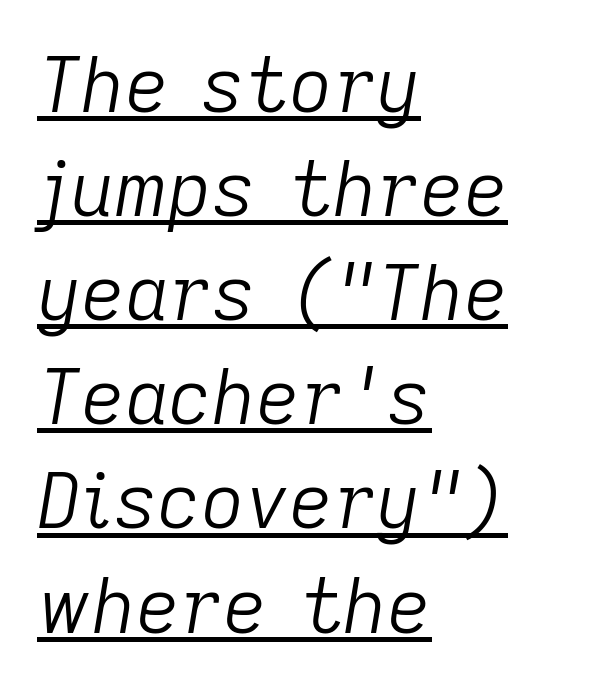
Q: Is the text bold? A: No.
Q: Is the text italic (slanted)? A: Yes, it leans right by about 9 degrees.
Q: Is the text underlined? A: Yes.
Q: How is the paragraph aligned? A: Left-aligned.
Q: Is the spacing between letters normal or unusually wide? A: Normal.
Q: Is the spacing between lines tight, normal or loose? A: Normal.
Q: Width (condensed, normal, or wide)? A: Normal.
Q: Stroke contrast? A: Low.
Q: x-height? A: Medium.
Q: Monospaced? A: No.
